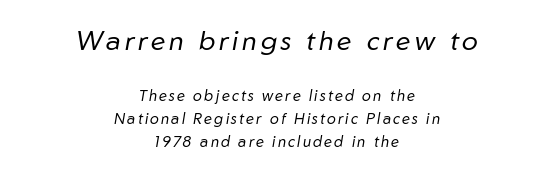
Whoever set this made the first block the dominant, larger element. Quick note: italic. Leading matches the norm, producing a regular column. Rule under the text: the space is simply empty.
